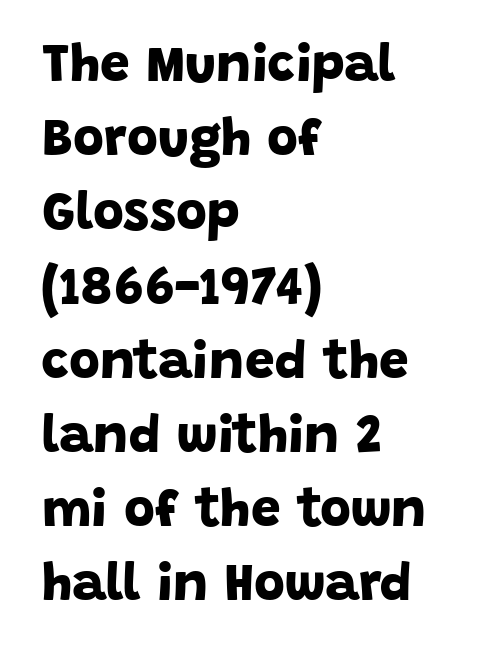
Q: Is the text bold? A: Yes.
Q: Is the typeface a serif or a sans-serif typeface? A: Sans-serif.
Q: Is the text underlined? A: No.
Q: How is the paragraph aligned? A: Left-aligned.
Q: Is the spacing between letters normal or unusually wide? A: Normal.
Q: Is the spacing between lines tight, normal or loose? A: Normal.
Q: Width (condensed, normal, or wide)? A: Normal.
Q: Stroke contrast? A: Low.
Q: x-height? A: Large.
Q: Monospaced? A: No.
